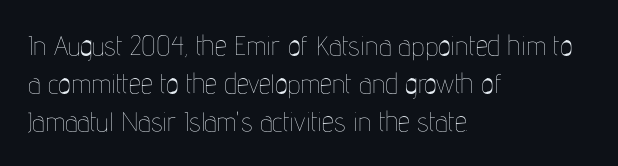
Q: Is the text bold? A: No.
Q: Is the text italic (slanted)? A: No, it is upright.
Q: Is the text underlined? A: No.
Q: How is the paragraph aligned? A: Left-aligned.
Q: Is the spacing between letters normal or unusually wide? A: Normal.
Q: Is the spacing between lines tight, normal or loose? A: Normal.
